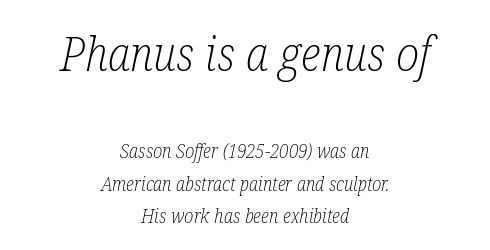
{"serif": "yes", "italic": "yes", "lean": "right", "slant_degrees": 12, "bold": "no", "weight": "light", "width": "condensed", "stroke_contrast": "low", "x_height": "medium", "monospaced": "no", "underline": "no", "align": "center", "line_spacing": "normal", "line_spacing_ratio": 1.7, "letter_spacing": "normal", "letter_spacing_em": 0.0, "larger_block": "first", "size_ratio": 2.47, "glyph_px": 47}
